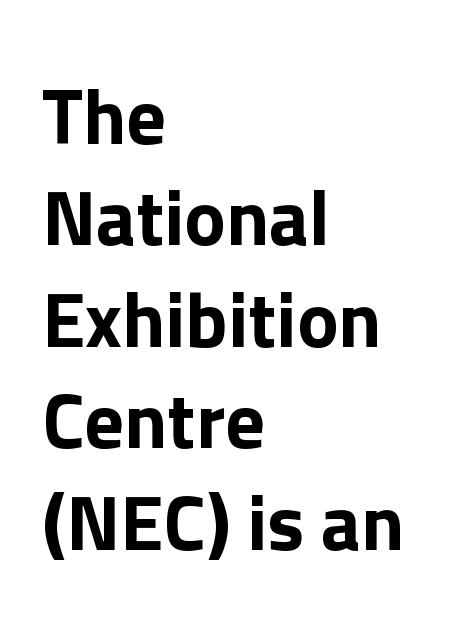
Q: Is the text italic (slanted)? A: No, it is upright.
Q: Is the typeface a serif or a sans-serif typeface? A: Sans-serif.
Q: Is the text underlined? A: No.
Q: How is the paragraph aligned? A: Left-aligned.
Q: Is the spacing between letters normal or unusually wide? A: Normal.
Q: Is the spacing between lines tight, normal or loose? A: Normal.
Q: Width (condensed, normal, or wide)? A: Normal.
Q: Stroke contrast? A: Low.
Q: x-height? A: Medium.
Q: Monospaced? A: No.
